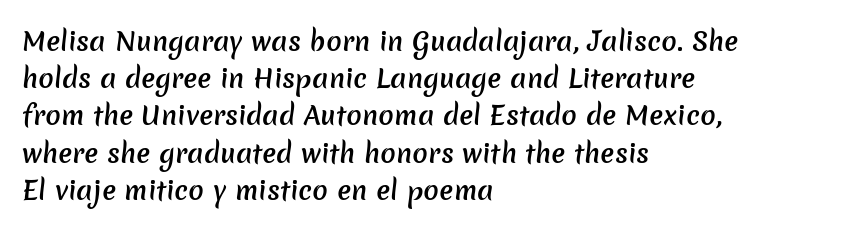
Q: Is the text bold? A: Semi-bold.
Q: Is the text underlined? A: No.
Q: How is the paragraph aligned? A: Left-aligned.
Q: Is the spacing between letters normal or unusually wide? A: Normal.
Q: Is the spacing between lines tight, normal or loose? A: Normal.
